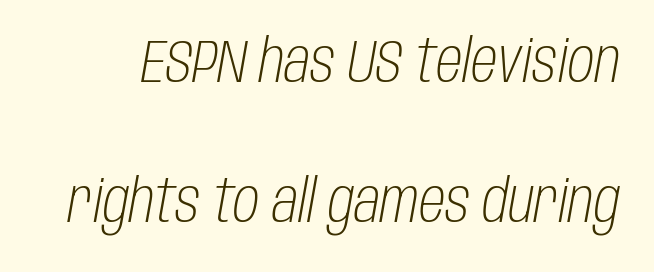
{"italic": "yes", "lean": "right", "slant_degrees": 10, "bold": "no", "weight": "light", "width": "condensed", "stroke_contrast": "low", "x_height": "large", "monospaced": "no", "underline": "no", "line_spacing": "loose", "line_spacing_ratio": 2.34, "letter_spacing": "normal", "letter_spacing_em": 0.0, "glyph_px": 60}
